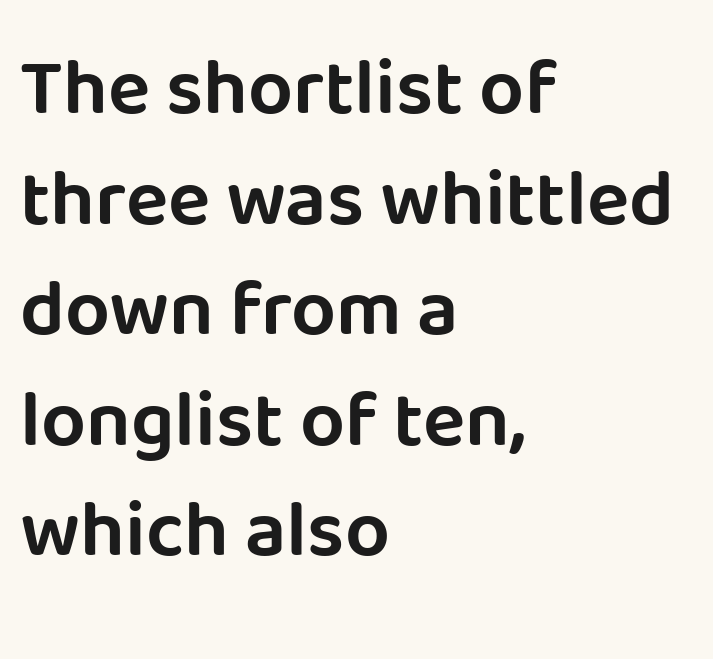
The image shows 79 px sans-serif type, upright; set left-aligned, normal line spacing (1.4x), normal letter spacing, not underlined; low stroke contrast and a large x-height.
